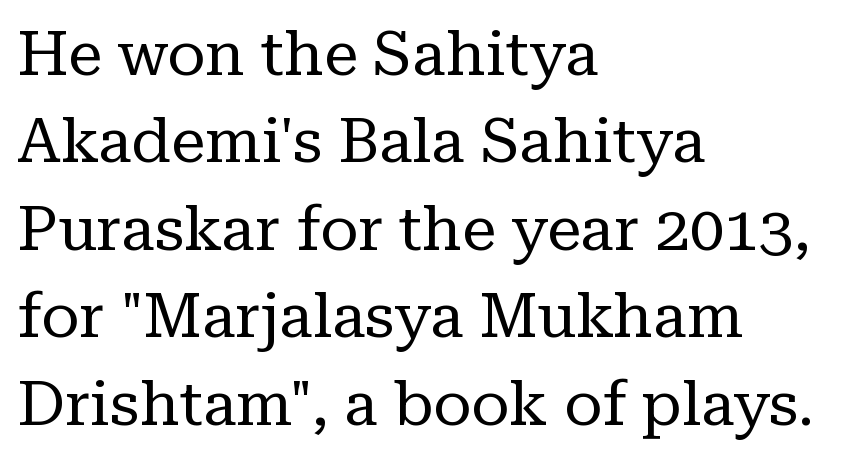
Q: Is the text bold? A: No.
Q: Is the text italic (slanted)? A: No, it is upright.
Q: Is the typeface a serif or a sans-serif typeface? A: Serif.
Q: Is the text underlined? A: No.
Q: How is the paragraph aligned? A: Left-aligned.
Q: Is the spacing between letters normal or unusually wide? A: Normal.
Q: Is the spacing between lines tight, normal or loose? A: Normal.
Q: Width (condensed, normal, or wide)? A: Normal.
Q: Stroke contrast? A: Low.
Q: x-height? A: Medium.
Q: Monospaced? A: No.
